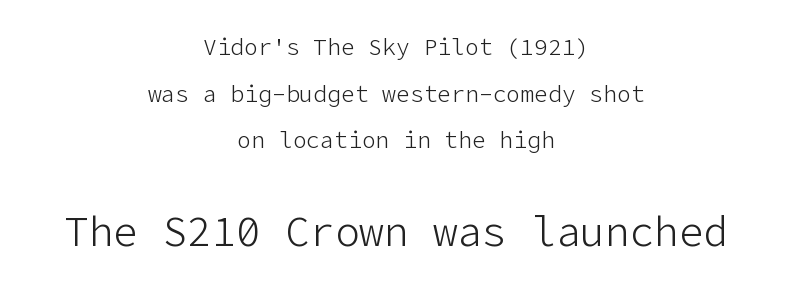
Which margin do the lines hug? Neither — every line sits in the middle. Small over large — that's the arrangement of the two blocks here. Observe the absence of serifs on each vertical stroke in this sample. Is the stroke heavy? The answer is a plain regular-or-lighter. A typesetter would call this leading open, well beyond the default.
